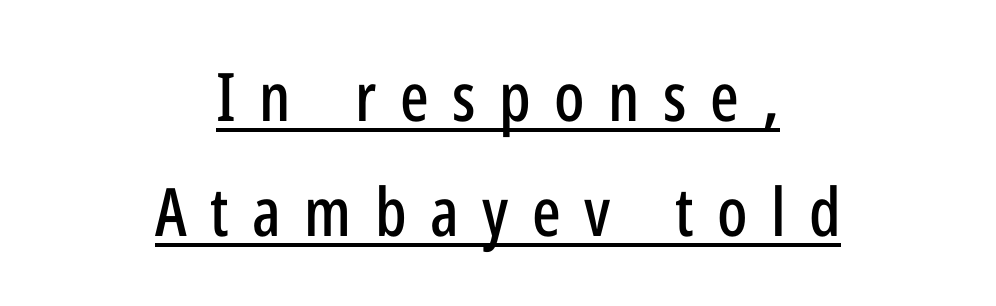
{"serif": "no", "italic": "no", "width": "condensed", "stroke_contrast": "low", "x_height": "medium", "monospaced": "no", "underline": "yes", "align": "center", "line_spacing_ratio": 1.72, "letter_spacing": "wide", "letter_spacing_em": 0.35, "glyph_px": 67}
